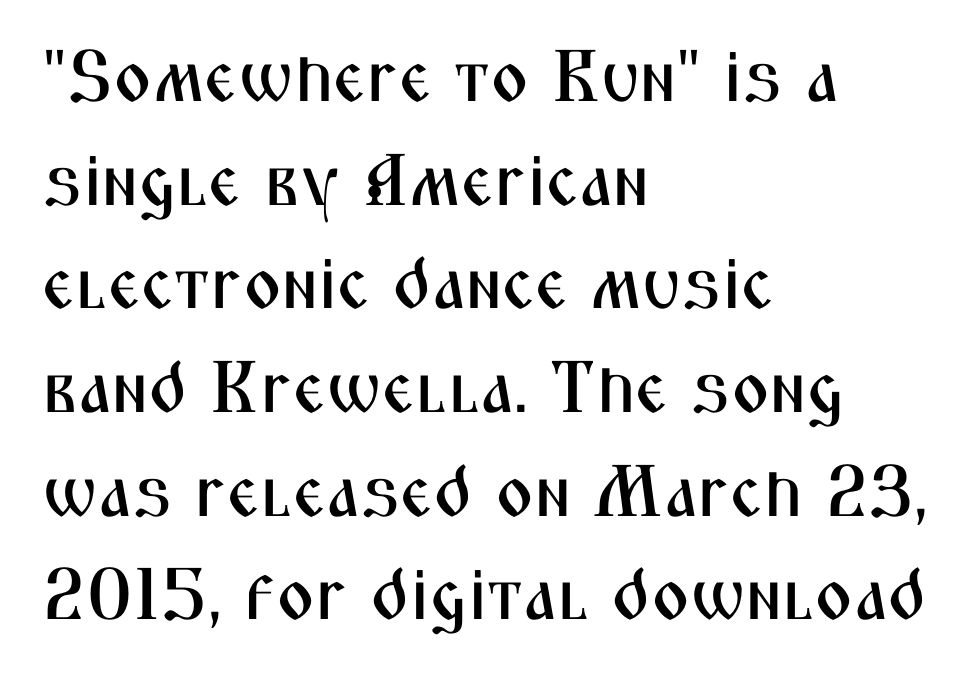
Q: Is the text italic (slanted)? A: No, it is upright.
Q: Is the typeface a serif or a sans-serif typeface? A: Sans-serif.
Q: Is the text underlined? A: No.
Q: How is the paragraph aligned? A: Left-aligned.
Q: Is the spacing between letters normal or unusually wide? A: Normal.
Q: Is the spacing between lines tight, normal or loose? A: Normal.
Q: Width (condensed, normal, or wide)? A: Condensed.
Q: Stroke contrast? A: Medium.
Q: x-height? A: Medium.
Q: Monospaced? A: No.
